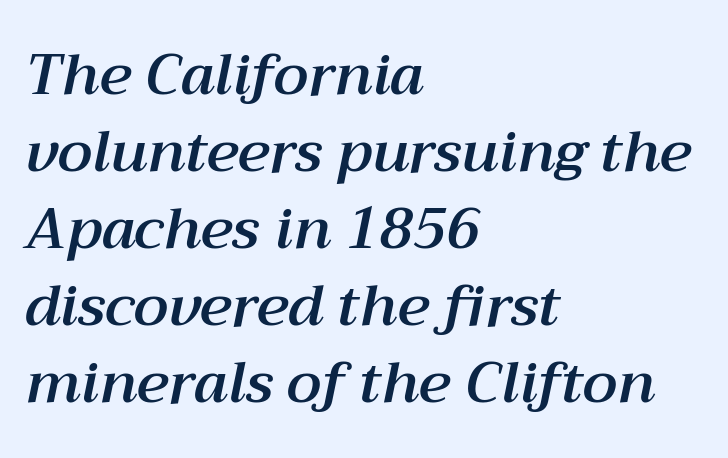
The image shows 57 px text type, italic (leaning right); set left-aligned, normal line spacing (1.35x), normal letter spacing, not underlined; medium stroke contrast and a medium x-height.
